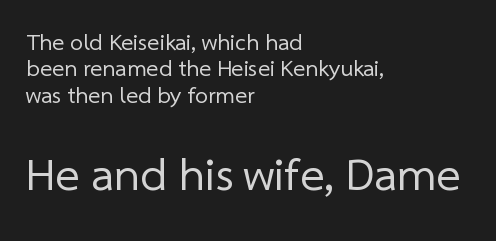
Q: Is the text bold? A: No.
Q: Is the typeface a serif or a sans-serif typeface? A: Sans-serif.
Q: Is the text underlined? A: No.
Q: How is the paragraph aligned? A: Left-aligned.
Q: Is the spacing between letters normal or unusually wide? A: Normal.
Q: Is the spacing between lines tight, normal or loose? A: Tight.
Q: Which block of text is set in a larger size, the first (top) or the second (bottom)? A: The second (bottom) one.
Q: Width (condensed, normal, or wide)? A: Normal.
Q: Stroke contrast? A: Low.
Q: x-height? A: Medium.
Q: Monospaced? A: No.
